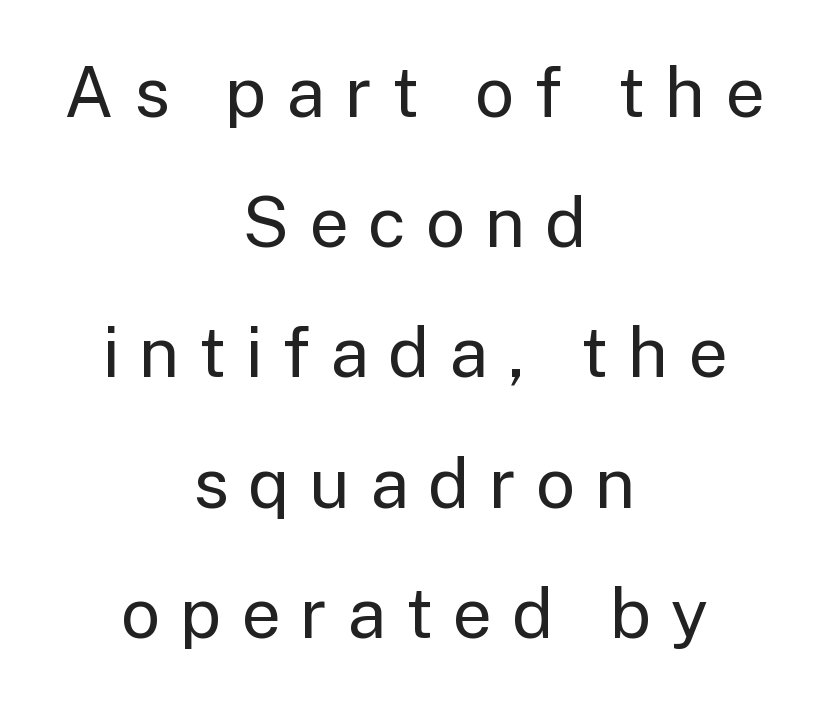
{"serif": "no", "italic": "no", "bold": "no", "weight": "regular", "width": "normal", "stroke_contrast": "low", "x_height": "medium", "monospaced": "no", "underline": "no", "align": "center", "line_spacing_ratio": 1.86, "letter_spacing": "wide", "letter_spacing_em": 0.28, "glyph_px": 70}
